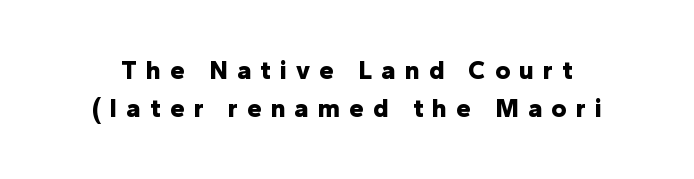
The image shows 26 px bold type, upright; set normal line spacing (1.48x), unusually wide letter spacing (+0.35 em), not underlined.
